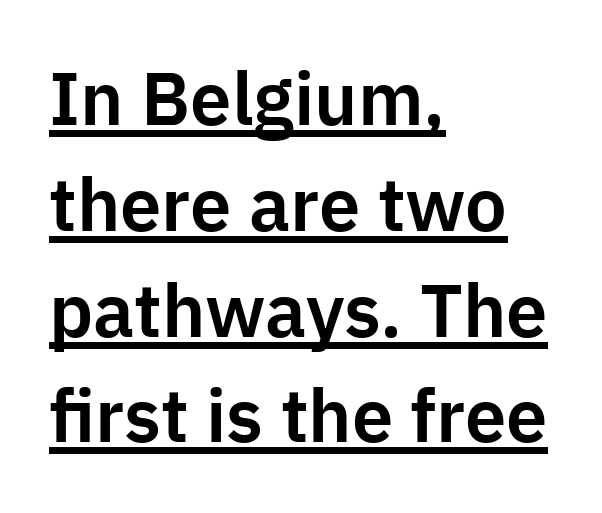
Q: Is the text italic (slanted)? A: No, it is upright.
Q: Is the typeface a serif or a sans-serif typeface? A: Sans-serif.
Q: Is the text underlined? A: Yes.
Q: How is the paragraph aligned? A: Left-aligned.
Q: Is the spacing between letters normal or unusually wide? A: Normal.
Q: Is the spacing between lines tight, normal or loose? A: Normal.
Q: Width (condensed, normal, or wide)? A: Normal.
Q: Stroke contrast? A: Low.
Q: x-height? A: Medium.
Q: Monospaced? A: No.
